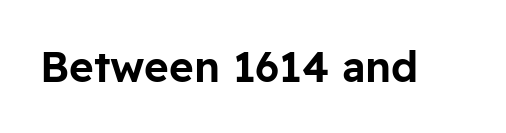
{"serif": "no", "italic": "no", "width": "normal", "stroke_contrast": "low", "x_height": "medium", "monospaced": "no", "underline": "no", "letter_spacing": "normal", "letter_spacing_em": 0.0, "glyph_px": 42}
